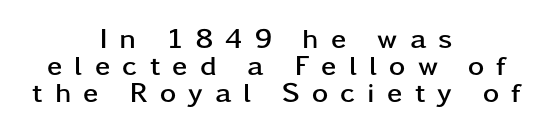
Q: Is the text bold? A: Yes.
Q: Is the text italic (slanted)? A: No, it is upright.
Q: Is the typeface a serif or a sans-serif typeface? A: Sans-serif.
Q: Is the text underlined? A: No.
Q: How is the paragraph aligned? A: Centered.
Q: Is the spacing between letters normal or unusually wide? A: Unusually wide.
Q: Is the spacing between lines tight, normal or loose? A: Tight.
Q: Width (condensed, normal, or wide)? A: Wide.
Q: Stroke contrast? A: Low.
Q: x-height? A: Medium.
Q: Monospaced? A: No.
